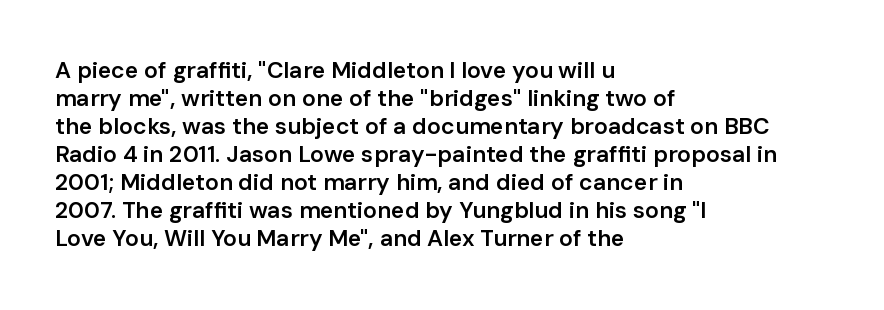
The image shows 23 px text type, upright; set left-aligned, line spacing 1.22x, normal letter spacing, not underlined.
